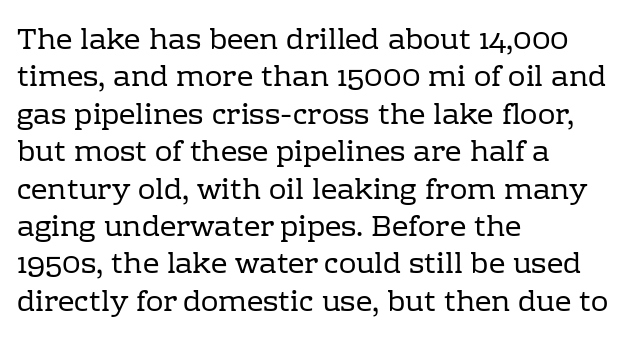
{"serif": "yes", "italic": "no", "bold": "no", "weight": "regular", "width": "normal", "stroke_contrast": "low", "x_height": "medium", "monospaced": "no", "underline": "no", "align": "left", "line_spacing": "normal", "line_spacing_ratio": 1.29, "letter_spacing": "normal", "letter_spacing_em": 0.0, "glyph_px": 29}
